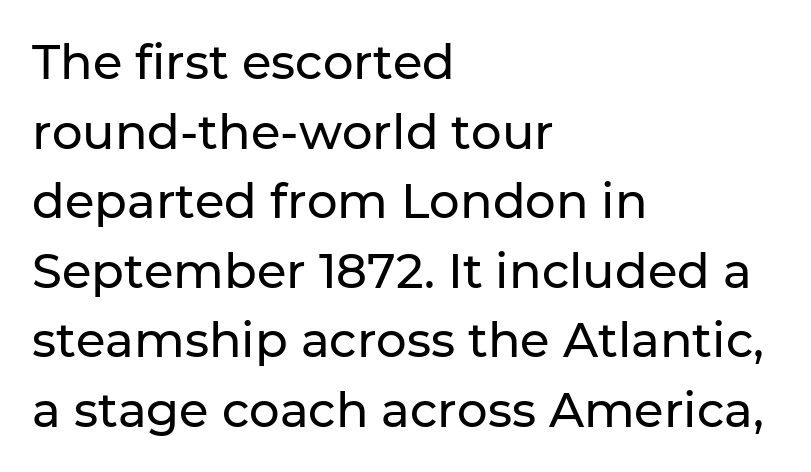
{"serif": "no", "italic": "no", "width": "normal", "stroke_contrast": "low", "x_height": "medium", "monospaced": "no", "underline": "no", "align": "left", "line_spacing": "normal", "line_spacing_ratio": 1.45, "letter_spacing": "normal", "letter_spacing_em": 0.0, "glyph_px": 48}
